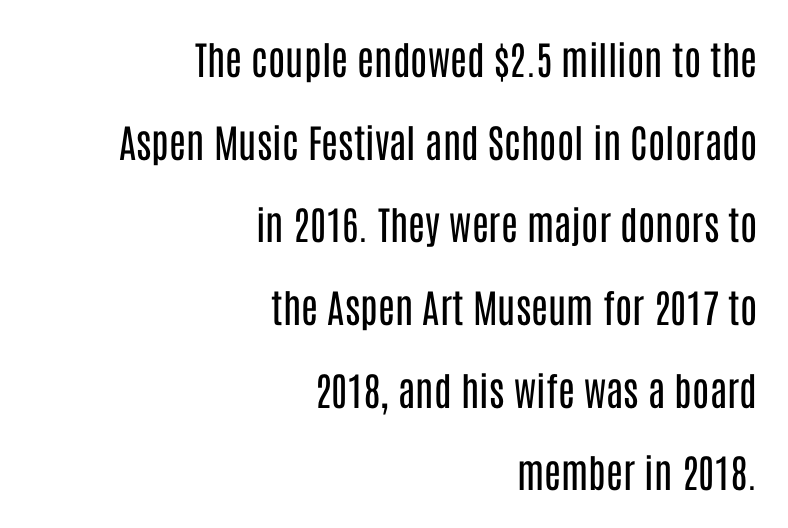
Q: Is the text bold? A: No.
Q: Is the text italic (slanted)? A: No, it is upright.
Q: Is the typeface a serif or a sans-serif typeface? A: Sans-serif.
Q: Is the text underlined? A: No.
Q: How is the paragraph aligned? A: Right-aligned.
Q: Is the spacing between letters normal or unusually wide? A: Normal.
Q: Is the spacing between lines tight, normal or loose? A: Loose.
Q: Width (condensed, normal, or wide)? A: Condensed.
Q: Stroke contrast? A: Low.
Q: x-height? A: Large.
Q: Monospaced? A: No.
